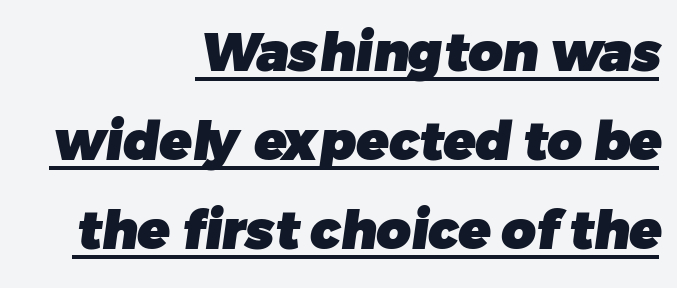
The image shows 53 px heavy sans-serif type; set right-aligned, normal line spacing (1.68x), normal letter spacing, underlined; low stroke contrast and a medium x-height.
